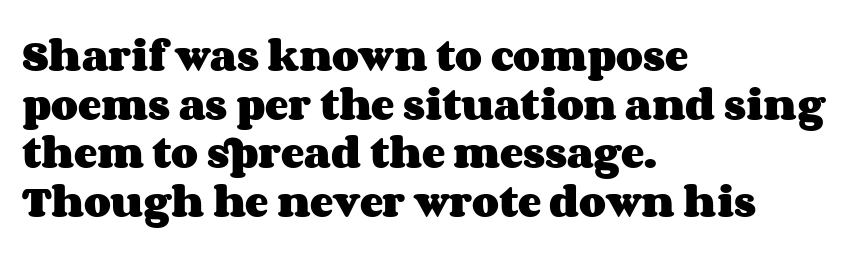
Q: Is the text bold? A: Yes.
Q: Is the text italic (slanted)? A: No, it is upright.
Q: Is the text underlined? A: No.
Q: How is the paragraph aligned? A: Left-aligned.
Q: Is the spacing between letters normal or unusually wide? A: Normal.
Q: Is the spacing between lines tight, normal or loose? A: Normal.
Q: Width (condensed, normal, or wide)? A: Wide.
Q: Stroke contrast? A: Medium.
Q: x-height? A: Large.
Q: Monospaced? A: No.
